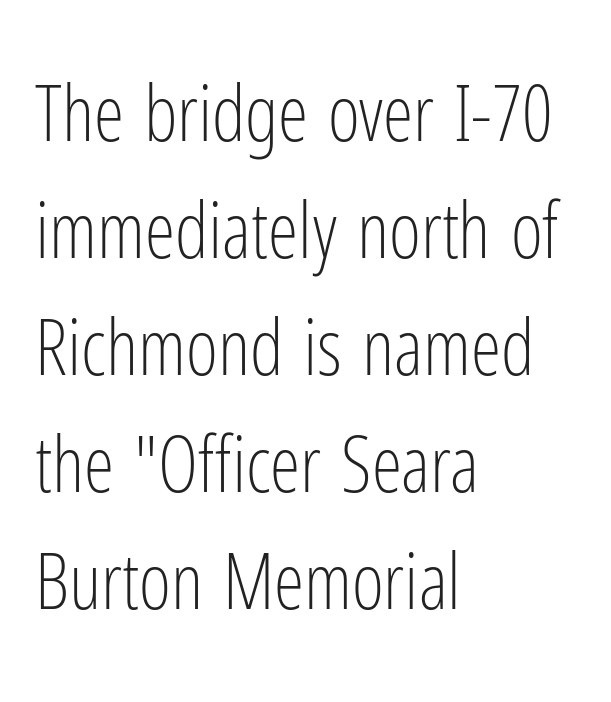
The image shows 77 px light, condensed sans-serif type, upright; set left-aligned, normal line spacing (1.52x), normal letter spacing, not underlined; low stroke contrast and a medium x-height.
